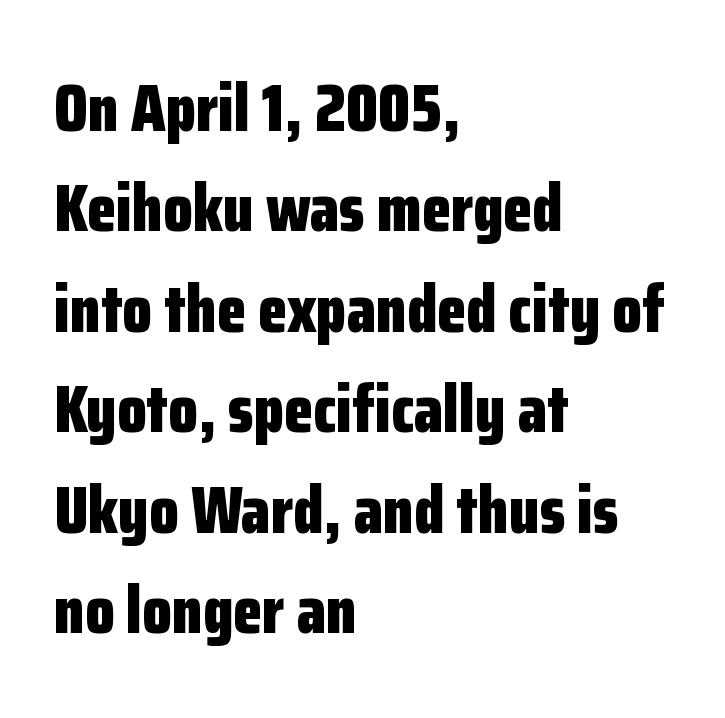
The rendering uses a moderate line-height, typical for paragraphs. Regarding serifs, this sample does without them. Every letter is thick-stroked: bold, no question. The ragged edge is on the right, which tells us the setting is flush left. It's the straight-up-and-down kind of type.
